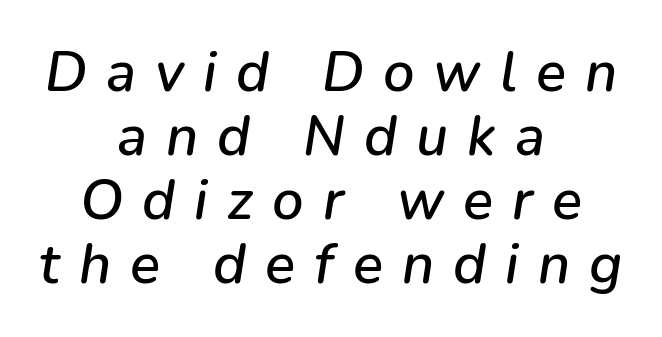
The image shows 56 px text type, italic (leaning right); set centered, tight line spacing (1.14x), unusually wide letter spacing (+0.34 em), not underlined; low stroke contrast and a medium x-height.
